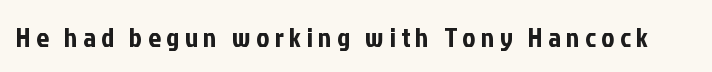
{"serif": "no", "italic": "no", "width": "condensed", "stroke_contrast": "low", "x_height": "medium", "monospaced": "no", "underline": "no", "glyph_px": 28}
